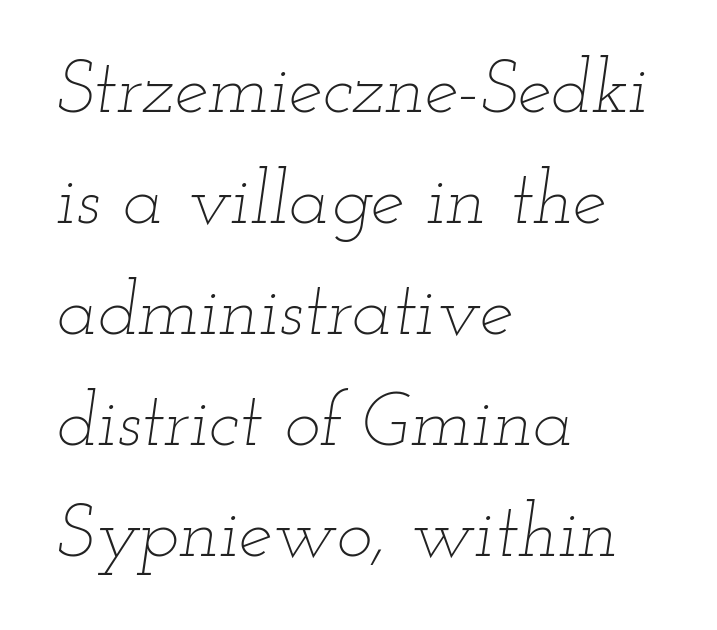
Q: Is the text bold? A: No.
Q: Is the text italic (slanted)? A: Yes, it leans right by about 12 degrees.
Q: Is the text underlined? A: No.
Q: How is the paragraph aligned? A: Left-aligned.
Q: Is the spacing between letters normal or unusually wide? A: Normal.
Q: Is the spacing between lines tight, normal or loose? A: Normal.
Q: Width (condensed, normal, or wide)? A: Wide.
Q: Stroke contrast? A: Low.
Q: x-height? A: Small.
Q: Monospaced? A: No.
